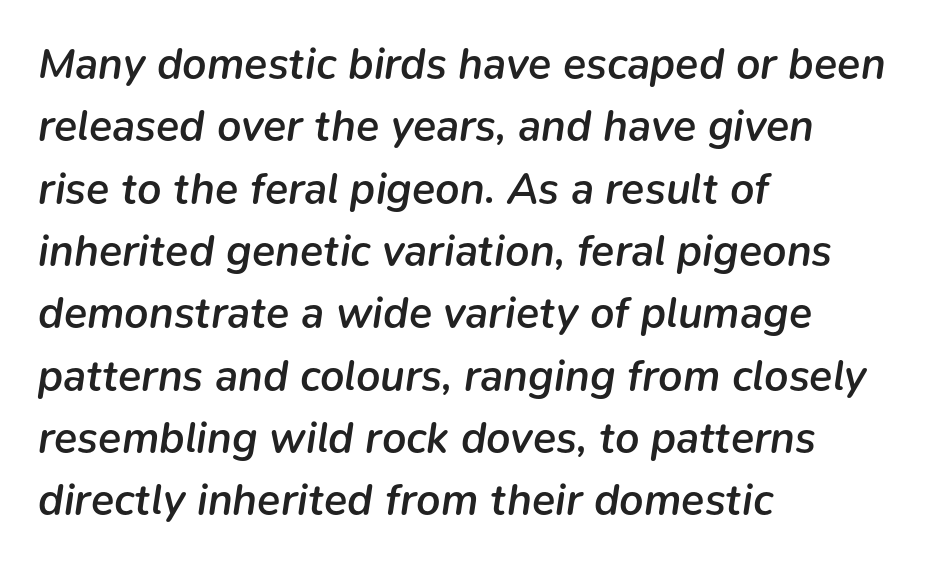
The image shows 43 px semibold type, italic (leaning right); set left-aligned, normal line spacing (1.45x), normal letter spacing, not underlined; low stroke contrast and a medium x-height.
